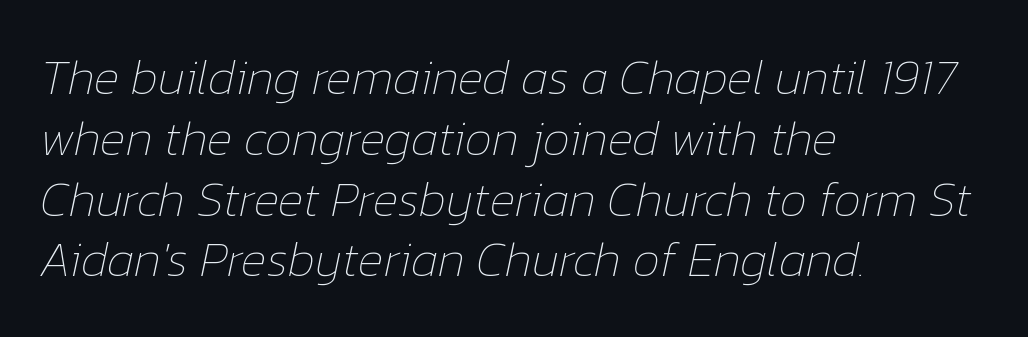
{"italic": "yes", "lean": "right", "slant_degrees": 12, "bold": "no", "weight": "thin", "width": "normal", "stroke_contrast": "low", "x_height": "medium", "monospaced": "no", "underline": "no", "align": "left", "line_spacing_ratio": 1.24, "letter_spacing": "normal", "letter_spacing_em": 0.0, "glyph_px": 49}
